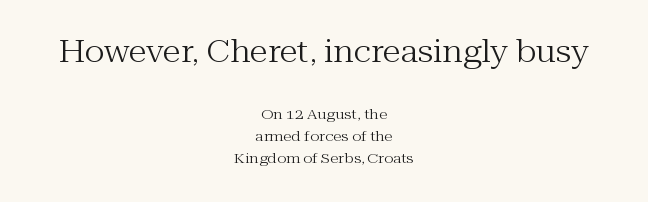
{"serif": "yes", "italic": "no", "bold": "no", "weight": "regular", "width": "normal", "stroke_contrast": "medium", "x_height": "medium", "monospaced": "no", "underline": "no", "align": "center", "line_spacing": "normal", "line_spacing_ratio": 1.59, "letter_spacing": "normal", "letter_spacing_em": 0.0, "larger_block": "first", "size_ratio": 2.14, "glyph_px": 30}
